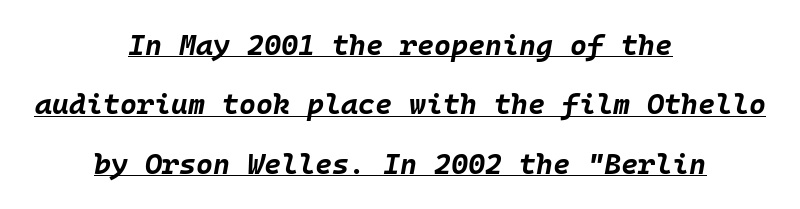
The image shows 29 px bold type, italic (leaning right), monospaced; set centered, loose line spacing (2.05x), normal letter spacing, underlined; low stroke contrast and a large x-height.
